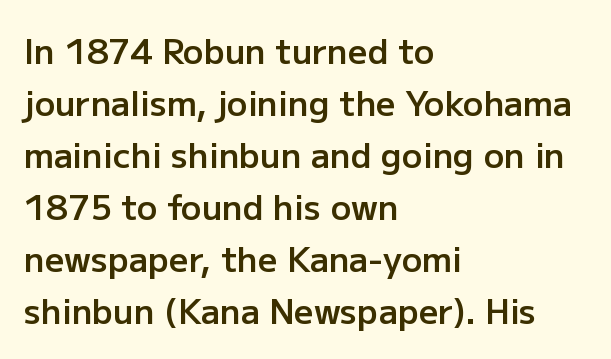
The image shows 34 px semibold sans-serif type, upright; set left-aligned, normal line spacing (1.53x), normal letter spacing, not underlined; low stroke contrast and a medium x-height.
